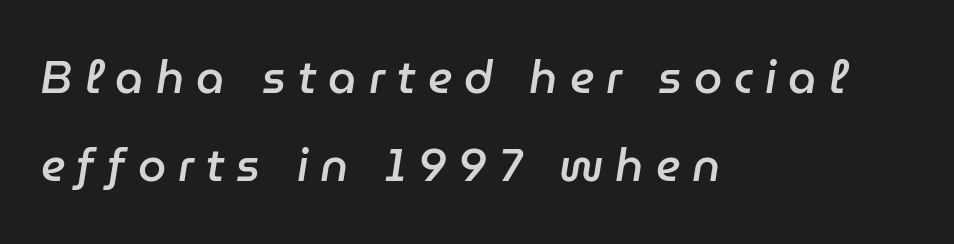
Q: Is the text bold? A: Semi-bold.
Q: Is the text italic (slanted)? A: Yes, it leans right by about 9 degrees.
Q: Is the text underlined? A: No.
Q: How is the paragraph aligned? A: Left-aligned.
Q: Is the spacing between letters normal or unusually wide? A: Unusually wide.
Q: Is the spacing between lines tight, normal or loose? A: Loose.
Q: Width (condensed, normal, or wide)? A: Normal.
Q: Stroke contrast? A: Low.
Q: x-height? A: Medium.
Q: Monospaced? A: No.
